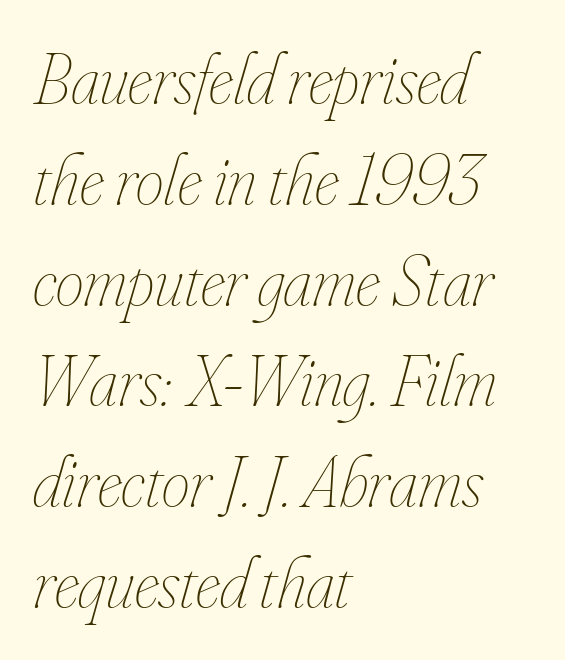
Each word holds together tightly as a unit, with standard inter-letter gaps. The glyphs look as if they've been sheared to an angle. Looks like regular typesetting: each glyph gets only the width it needs. Quick note: underline off.
